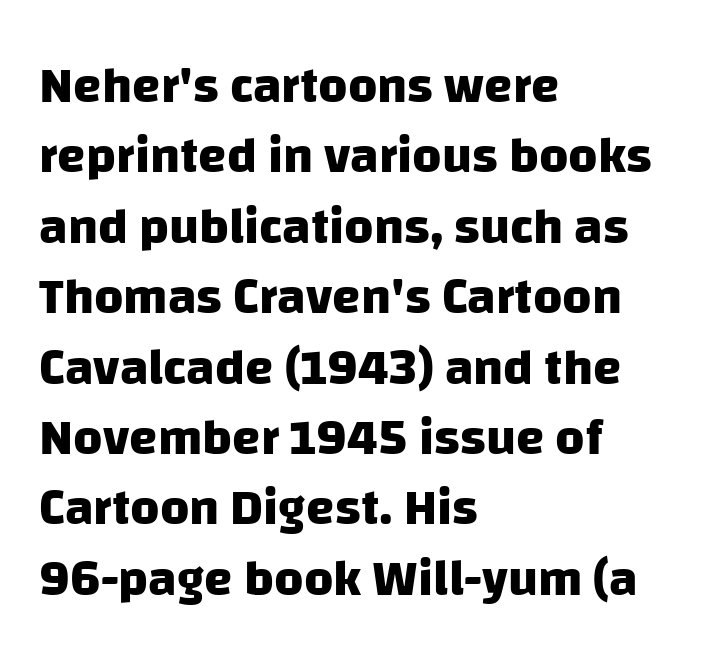
The sample has been set heavy, in full bold. The glyphs in this specimen are sans serif. These lines are set flush left with a ragged right edge. You could not count columns in this text — the font is proportionally spaced.
